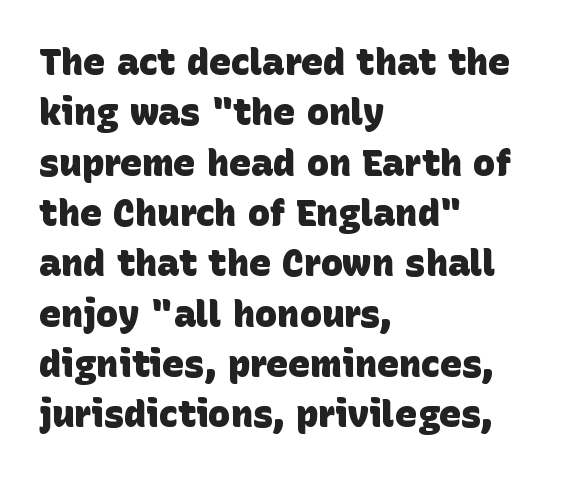
{"serif": "no", "bold": "yes", "weight": "heavy", "width": "normal", "stroke_contrast": "low", "x_height": "large", "monospaced": "no", "underline": "no", "align": "left", "line_spacing": "normal", "line_spacing_ratio": 1.36, "letter_spacing": "normal", "letter_spacing_em": 0.0, "glyph_px": 37}
